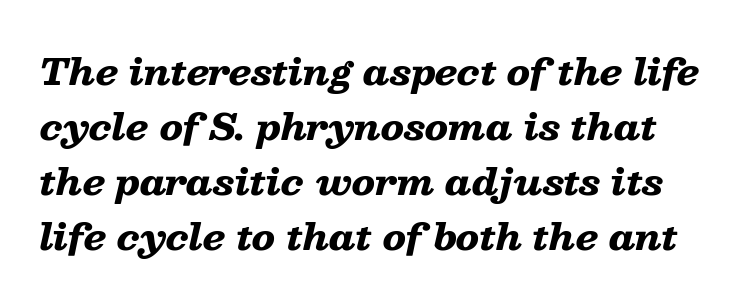
Lines of text with bare space underneath. You could not count columns in this text — the font is proportionally spaced. These words are printed bold, with thick strokes throughout. The letterforms sit shoulder to shoulder at normal distance. The glyphs look as if they've been sheared to an angle. Leading matches the norm, producing a regular column.
